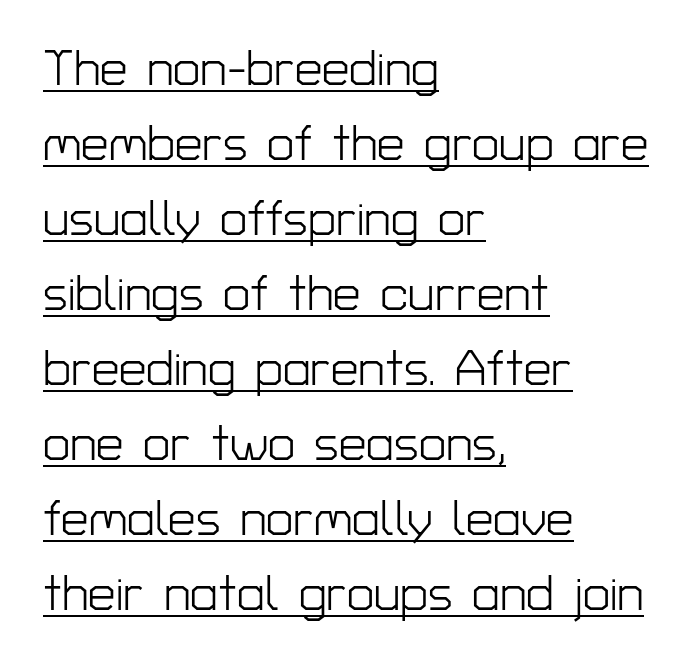
Q: Is the text bold? A: No.
Q: Is the text italic (slanted)? A: No, it is upright.
Q: Is the typeface a serif or a sans-serif typeface? A: Sans-serif.
Q: Is the text underlined? A: Yes.
Q: How is the paragraph aligned? A: Left-aligned.
Q: Is the spacing between letters normal or unusually wide? A: Normal.
Q: Is the spacing between lines tight, normal or loose? A: Normal.
Q: Width (condensed, normal, or wide)? A: Normal.
Q: Stroke contrast? A: Low.
Q: x-height? A: Medium.
Q: Monospaced? A: No.
